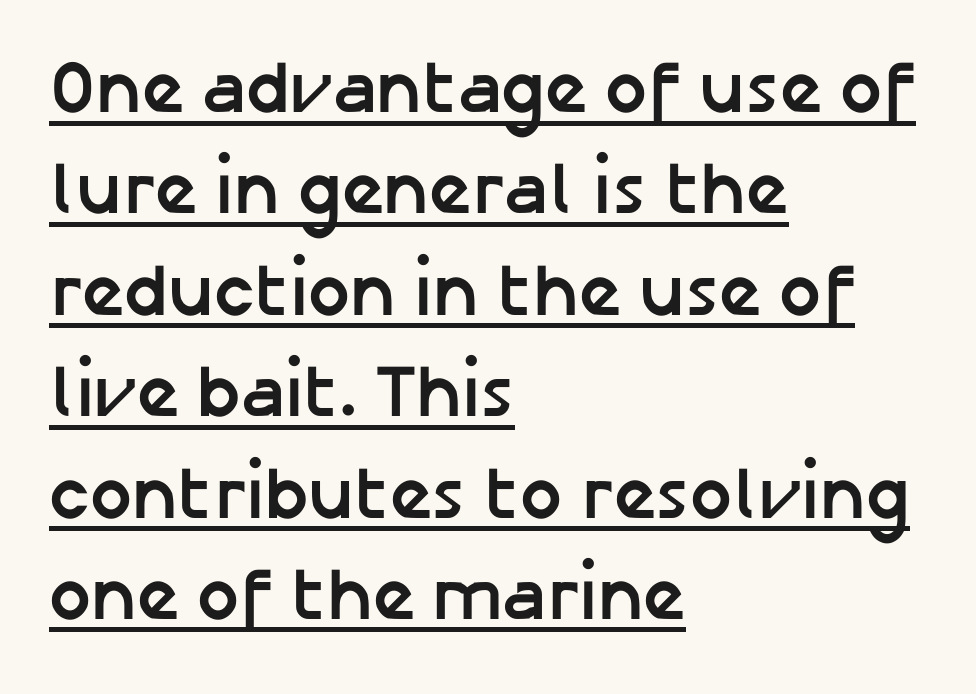
The typesetting leans heavy: a genuine bold. Is this a sans? Yes — the strokes have no serifs. This is the regular roman posture of the typeface. Tracking here is standard; glyphs follow each other at the usual distance. Compared with typical paragraphs, the rows here are spaced about the same. Here the designer chose a conventional face with non-uniform glyph widths.
